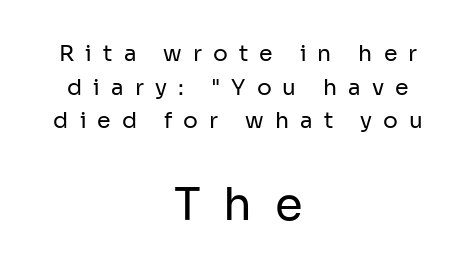
This is sans-serif lettering, the kind often seen on screens and signage. How are the letters spaced? Widely, with obvious added tracking. Short and long lines alike share a common midpoint. Just letters on the line, the space beneath them empty. What's the leading like? Ordinary, nothing unusual. The passage shown is typed in a proportional face where columns would drift.
